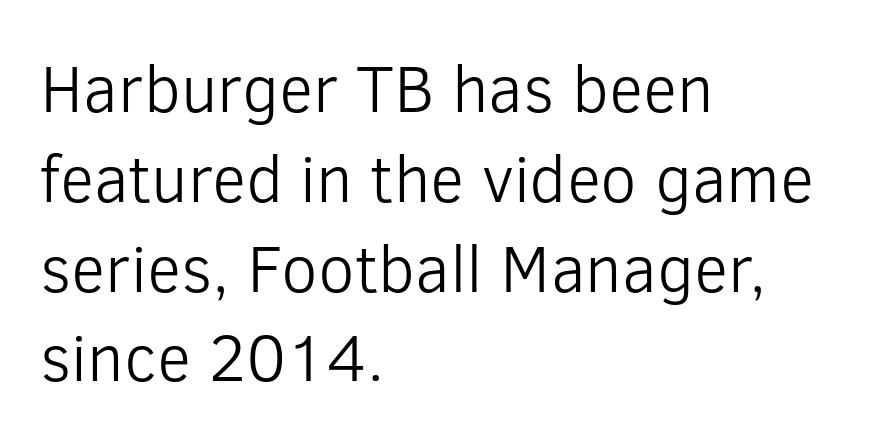
Q: Is the text bold? A: No.
Q: Is the text italic (slanted)? A: No, it is upright.
Q: Is the typeface a serif or a sans-serif typeface? A: Sans-serif.
Q: Is the text underlined? A: No.
Q: How is the paragraph aligned? A: Left-aligned.
Q: Is the spacing between letters normal or unusually wide? A: Normal.
Q: Is the spacing between lines tight, normal or loose? A: Normal.
Q: Width (condensed, normal, or wide)? A: Normal.
Q: Stroke contrast? A: Low.
Q: x-height? A: Medium.
Q: Monospaced? A: No.
